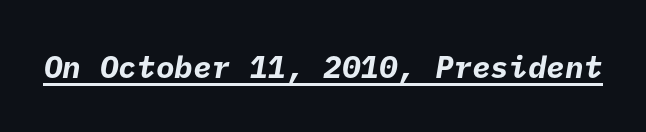
Typographically, this falls in the sans-serif category. Observe the ordinary spacing: letters are neighbours, not strangers. The rendering uses the underline text-decoration. The glyphs have the mass of a bold cut.
